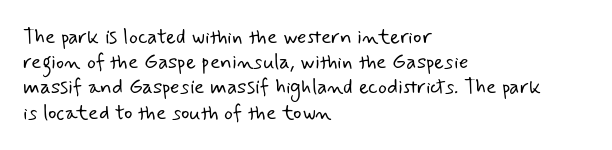
Short and long lines alike share a common starting point at left. Ink coverage per letter is moderate at most. Here the glyphs are tracked normally, forming tight word shapes. A bare baseline throughout the passage.
